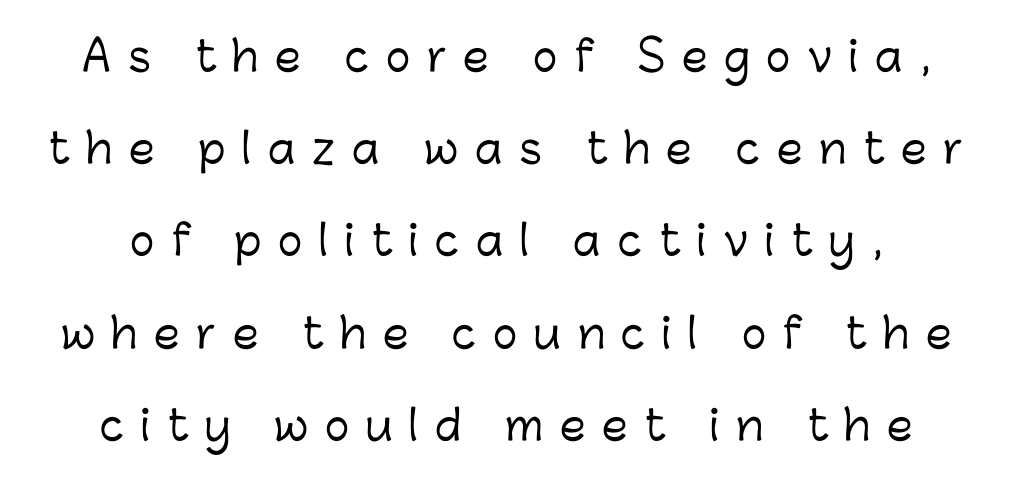
Q: Is the text italic (slanted)? A: No, it is upright.
Q: Is the typeface a serif or a sans-serif typeface? A: Sans-serif.
Q: Is the text underlined? A: No.
Q: Is the spacing between letters normal or unusually wide? A: Unusually wide.
Q: Is the spacing between lines tight, normal or loose? A: Loose.
Q: Width (condensed, normal, or wide)? A: Normal.
Q: Stroke contrast? A: Low.
Q: x-height? A: Medium.
Q: Monospaced? A: No.
